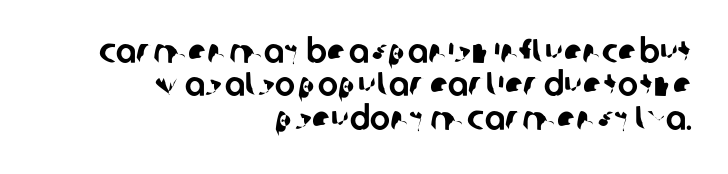
{"serif": "no", "width": "normal", "stroke_contrast": "low", "x_height": "large", "monospaced": "no", "underline": "no", "align": "right", "line_spacing": "tight", "line_spacing_ratio": 0.98, "letter_spacing": "normal", "letter_spacing_em": 0.0, "glyph_px": 34}
